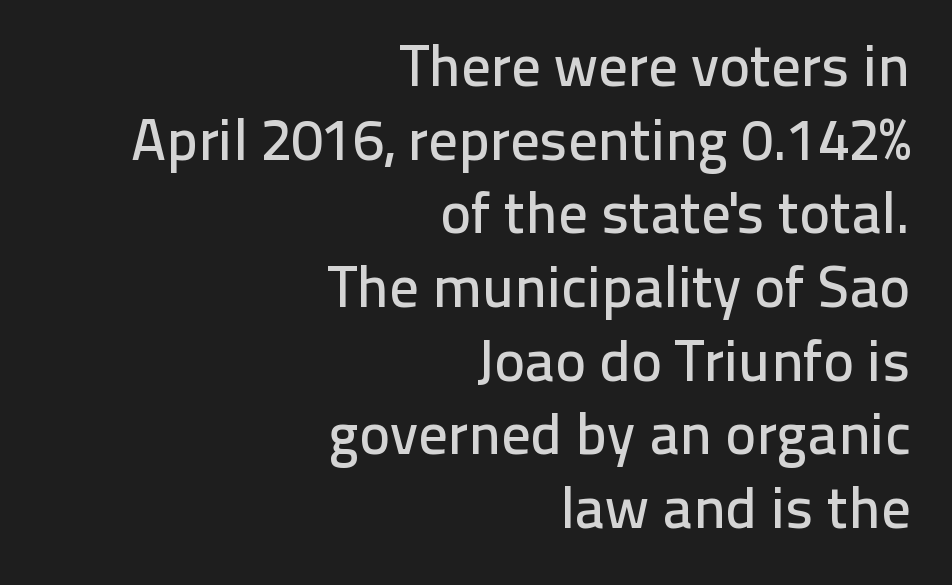
{"serif": "no", "italic": "no", "width": "normal", "stroke_contrast": "low", "x_height": "medium", "monospaced": "no", "underline": "no", "align": "right", "line_spacing": "normal", "line_spacing_ratio": 1.27, "letter_spacing": "normal", "letter_spacing_em": 0.0, "glyph_px": 58}
